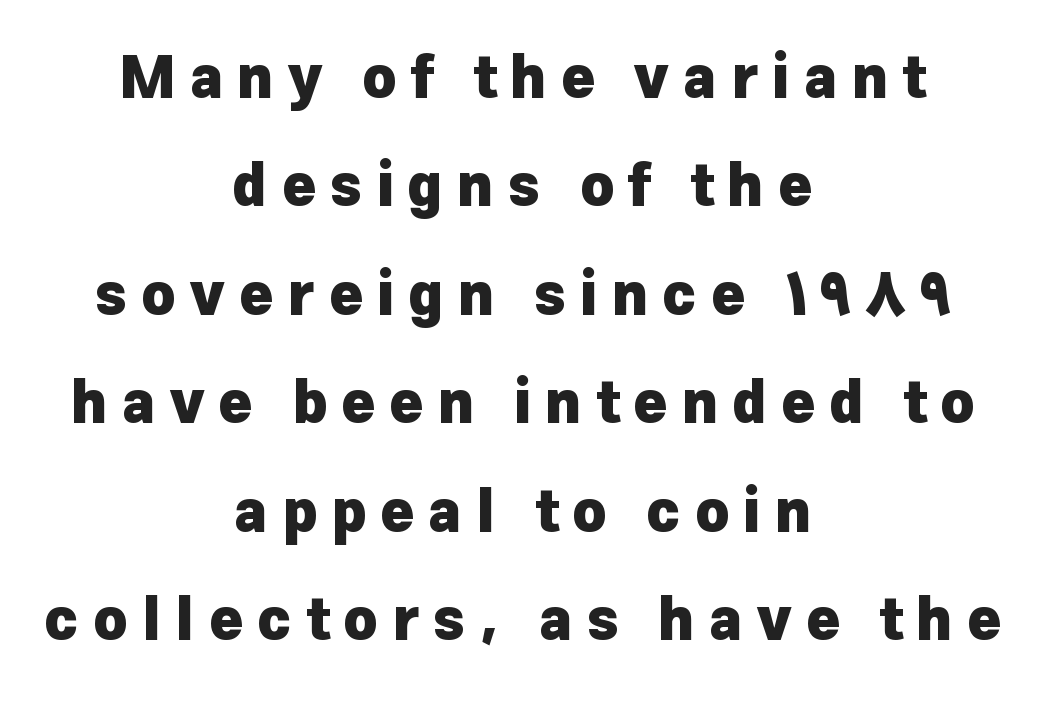
The passage shown is typeset with a sans-serif family. Vertical strokes here are truly vertical. The foot of each line stays bare and open. Thick stems and heavy bowls — unmistakably bold. Loose tracking; the words dissolve into strings of separated letters. These lines are centered, leaving both edges ragged.
